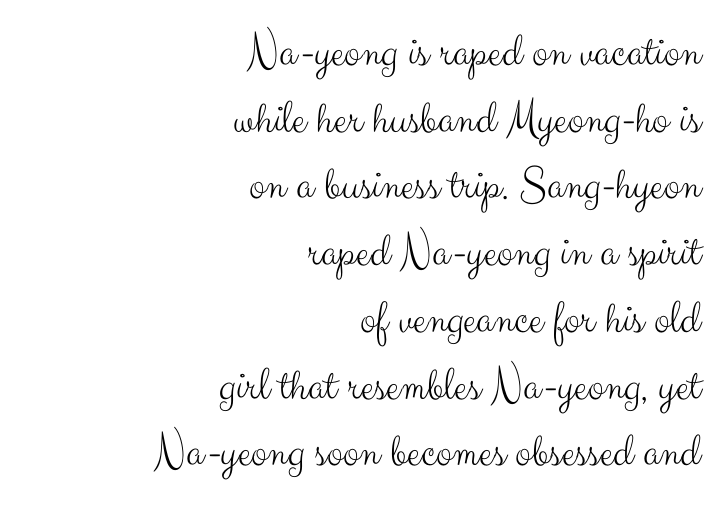
These lines are rendered in a variable-pitch font. Short note: letters normally spaced. Baseline-to-baseline distance is the conventional proportion of letter height. Serif or sans? Sans — the stroke terminals are bare.
